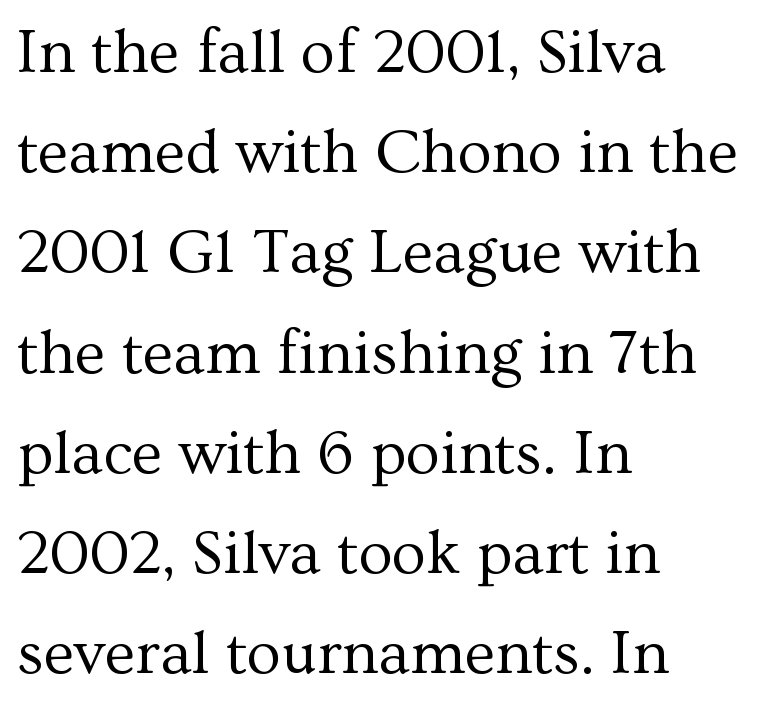
The image shows 63 px regular-weight serif type, upright; set left-aligned, normal line spacing (1.59x), normal letter spacing, not underlined; medium stroke contrast and a medium x-height.
